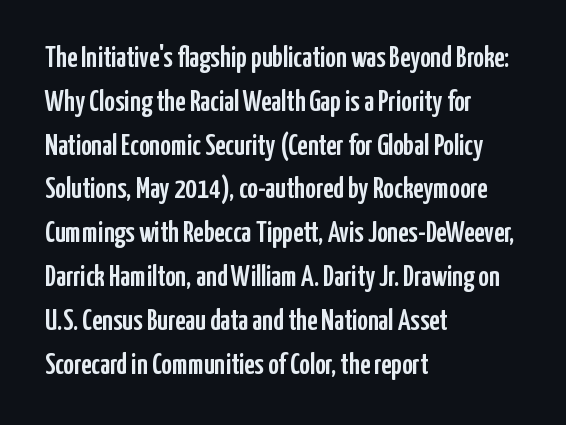
Q: Is the text italic (slanted)? A: No, it is upright.
Q: Is the typeface a serif or a sans-serif typeface? A: Sans-serif.
Q: Is the text underlined? A: No.
Q: How is the paragraph aligned? A: Left-aligned.
Q: Is the spacing between letters normal or unusually wide? A: Normal.
Q: Is the spacing between lines tight, normal or loose? A: Normal.
Q: Width (condensed, normal, or wide)? A: Condensed.
Q: Stroke contrast? A: Low.
Q: x-height? A: Medium.
Q: Monospaced? A: No.
